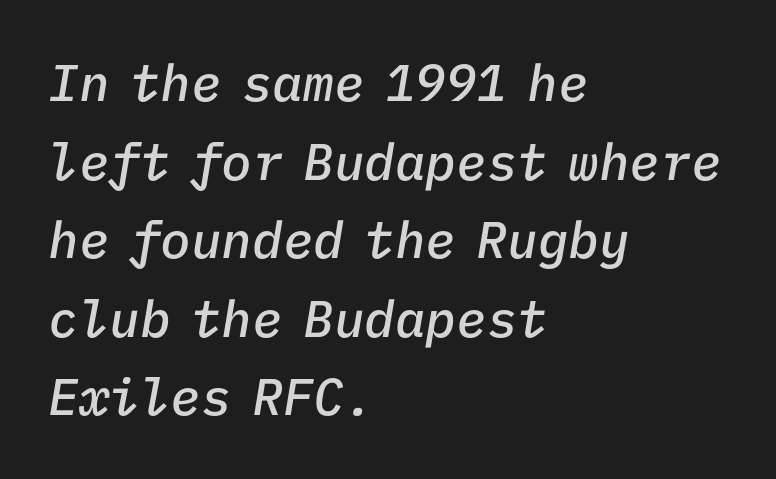
{"italic": "yes", "lean": "right", "slant_degrees": 9, "bold": "semi", "weight": "semibold", "width": "normal", "stroke_contrast": "low", "x_height": "medium", "monospaced": "yes", "underline": "no", "align": "left", "line_spacing": "normal", "line_spacing_ratio": 1.54, "letter_spacing": "normal", "letter_spacing_em": 0.0, "glyph_px": 51}
